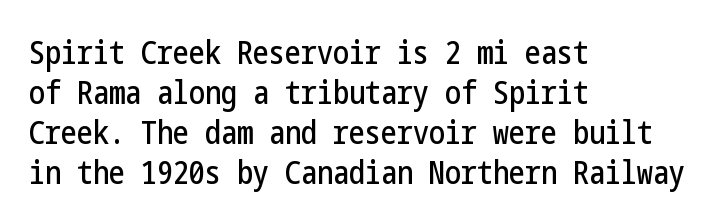
{"serif": "no", "italic": "no", "width": "condensed", "stroke_contrast": "low", "x_height": "medium", "underline": "no", "align": "left", "line_spacing": "normal", "line_spacing_ratio": 1.25, "letter_spacing": "normal", "letter_spacing_em": 0.0, "glyph_px": 32}
